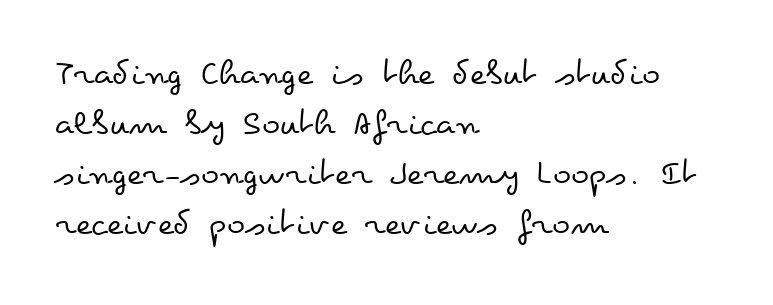
Q: Is the text bold? A: No.
Q: Is the text italic (slanted)? A: No, it is upright.
Q: Is the text underlined? A: No.
Q: How is the paragraph aligned? A: Left-aligned.
Q: Is the spacing between letters normal or unusually wide? A: Normal.
Q: Is the spacing between lines tight, normal or loose? A: Normal.
Q: Width (condensed, normal, or wide)? A: Wide.
Q: Stroke contrast? A: Low.
Q: x-height? A: Small.
Q: Monospaced? A: No.
